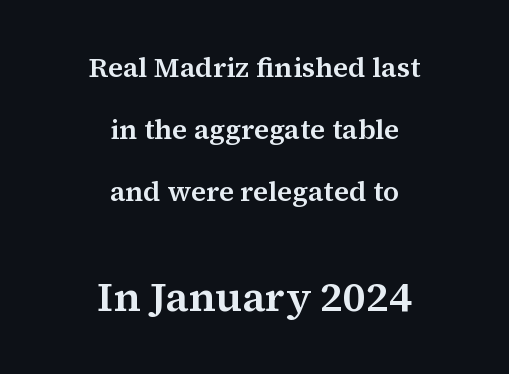
Q: Is the text italic (slanted)? A: No, it is upright.
Q: Is the typeface a serif or a sans-serif typeface? A: Serif.
Q: Is the text underlined? A: No.
Q: How is the paragraph aligned? A: Centered.
Q: Is the spacing between letters normal or unusually wide? A: Normal.
Q: Is the spacing between lines tight, normal or loose? A: Loose.
Q: Which block of text is set in a larger size, the first (top) or the second (bottom)? A: The second (bottom) one.
Q: Width (condensed, normal, or wide)? A: Normal.
Q: Stroke contrast? A: Medium.
Q: x-height? A: Medium.
Q: Monospaced? A: No.
